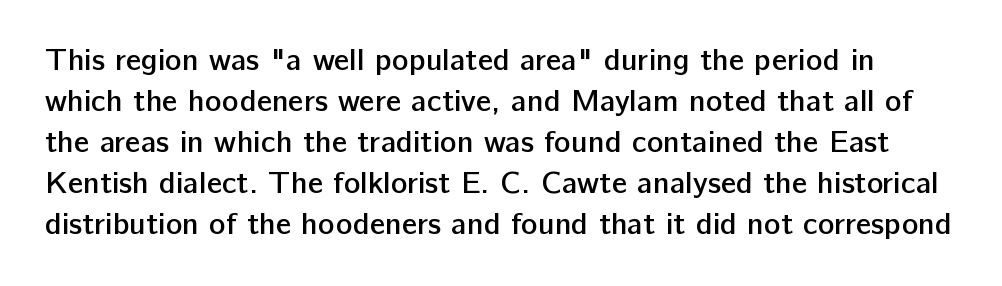
These lines are composed in type without serifs. Character widths vary here, with narrow letters taking less room than wide ones. It's the straight-up-and-down kind of type. Tracking here is standard; glyphs follow each other at the usual distance. The zone under the glyphs is completely vacant.
